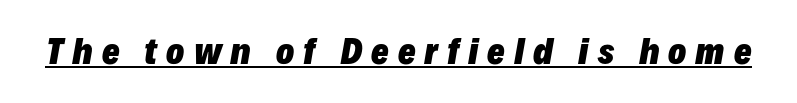
Q: Is the text bold? A: Yes.
Q: Is the text italic (slanted)? A: Yes, it leans right by about 10 degrees.
Q: Is the text underlined? A: Yes.
Q: Is the spacing between letters normal or unusually wide? A: Unusually wide.
Q: Width (condensed, normal, or wide)? A: Normal.
Q: Stroke contrast? A: Low.
Q: x-height? A: Medium.
Q: Monospaced? A: No.
